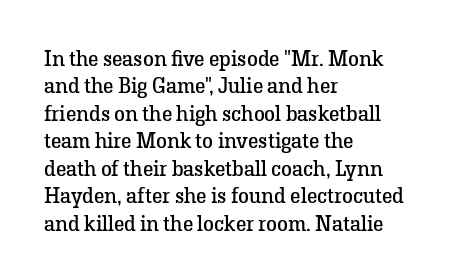
Q: Is the text bold? A: No.
Q: Is the text italic (slanted)? A: No, it is upright.
Q: Is the text underlined? A: No.
Q: How is the paragraph aligned? A: Left-aligned.
Q: Is the spacing between letters normal or unusually wide? A: Normal.
Q: Is the spacing between lines tight, normal or loose? A: Normal.
